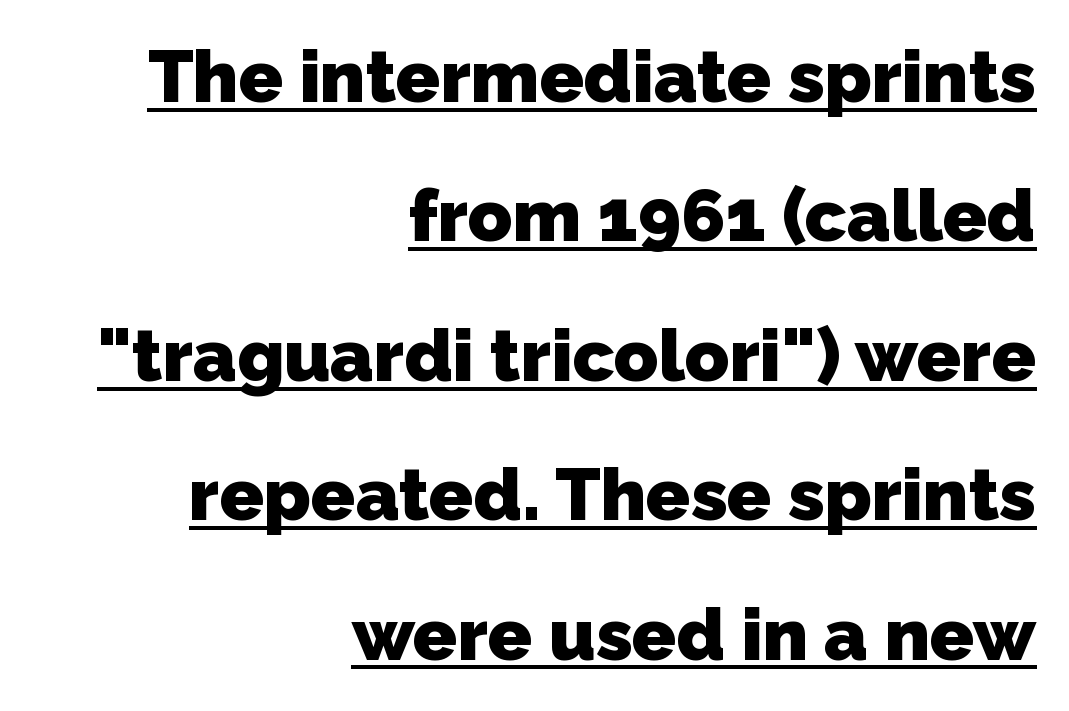
Q: Is the text bold? A: Yes.
Q: Is the typeface a serif or a sans-serif typeface? A: Sans-serif.
Q: Is the text underlined? A: Yes.
Q: How is the paragraph aligned? A: Right-aligned.
Q: Is the spacing between letters normal or unusually wide? A: Normal.
Q: Is the spacing between lines tight, normal or loose? A: Loose.
Q: Width (condensed, normal, or wide)? A: Normal.
Q: Stroke contrast? A: Low.
Q: x-height? A: Medium.
Q: Monospaced? A: No.
